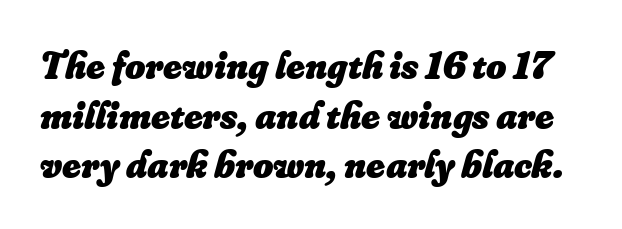
Q: Is the text bold? A: Yes.
Q: Is the text italic (slanted)? A: Yes, it leans right by about 16 degrees.
Q: Is the text underlined? A: No.
Q: Is the spacing between letters normal or unusually wide? A: Normal.
Q: Is the spacing between lines tight, normal or loose? A: Normal.
Q: Width (condensed, normal, or wide)? A: Normal.
Q: Stroke contrast? A: Low.
Q: x-height? A: Small.
Q: Monospaced? A: No.
